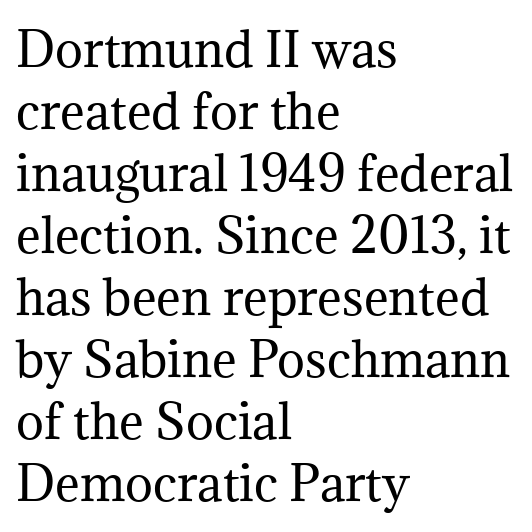
The image shows 47 px regular-weight serif type, upright; set left-aligned, normal line spacing (1.32x), normal letter spacing, not underlined; medium stroke contrast and a medium x-height.
